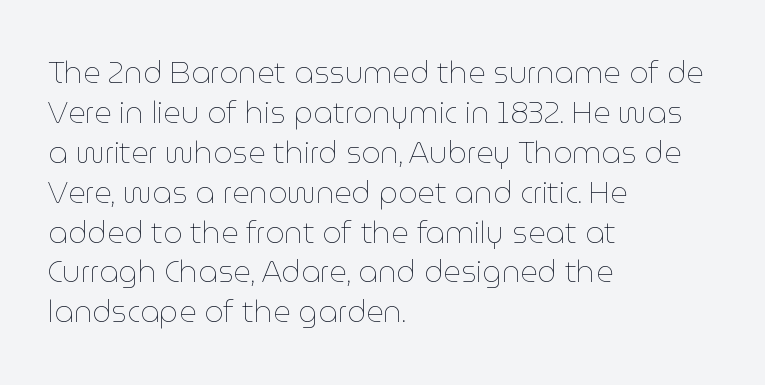
{"italic": "no", "bold": "no", "weight": "thin", "width": "normal", "stroke_contrast": "low", "x_height": "medium", "monospaced": "no", "underline": "no", "align": "left", "line_spacing": "normal", "line_spacing_ratio": 1.33, "letter_spacing": "normal", "letter_spacing_em": 0.0, "glyph_px": 30}
